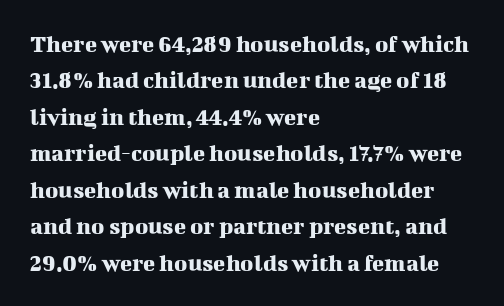
Q: Is the text italic (slanted)? A: No, it is upright.
Q: Is the text underlined? A: No.
Q: How is the paragraph aligned? A: Left-aligned.
Q: Is the spacing between letters normal or unusually wide? A: Normal.
Q: Is the spacing between lines tight, normal or loose? A: Normal.
